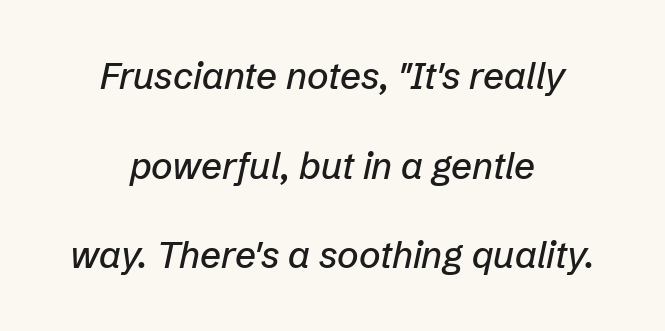
This rendering uses center alignment, leaving both contours irregular but symmetric. Does the lettering tilt? It does — this is italic. Letter spacing: default. Descender tails drop into unmarked territory. Line spacing here is loose. Character widths vary here, with narrow letters taking less room than wide ones.
